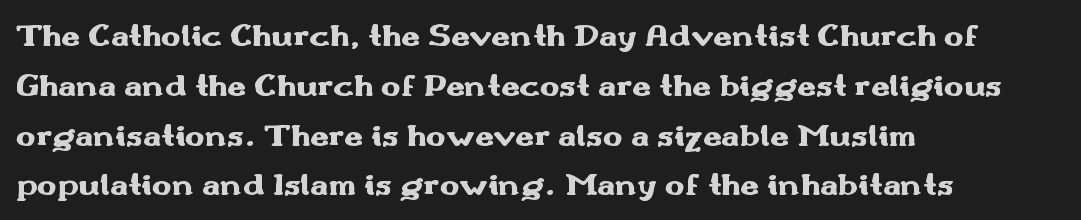
The image shows 33 px heavy, wide sans-serif type, upright; set left-aligned, normal line spacing (1.51x), normal letter spacing, not underlined; medium stroke contrast and a small x-height.
